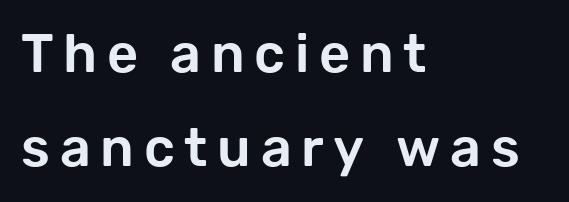
Q: Is the text italic (slanted)? A: No, it is upright.
Q: Is the typeface a serif or a sans-serif typeface? A: Sans-serif.
Q: Is the text underlined? A: No.
Q: How is the paragraph aligned? A: Left-aligned.
Q: Width (condensed, normal, or wide)? A: Normal.
Q: Stroke contrast? A: Low.
Q: x-height? A: Medium.
Q: Monospaced? A: No.
